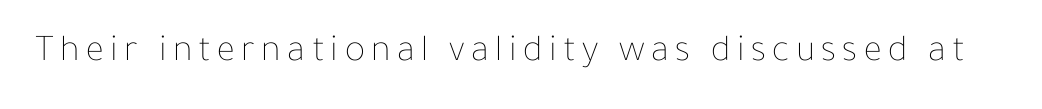
{"italic": "no", "bold": "no", "weight": "thin", "width": "normal", "stroke_contrast": "low", "x_height": "medium", "monospaced": "no", "underline": "no", "glyph_px": 38}
